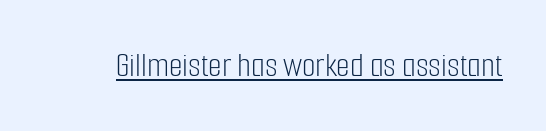
{"serif": "no", "italic": "no", "bold": "no", "weight": "light", "width": "condensed", "stroke_contrast": "low", "x_height": "medium", "monospaced": "no", "underline": "yes", "letter_spacing": "normal", "letter_spacing_em": 0.0, "glyph_px": 35}
